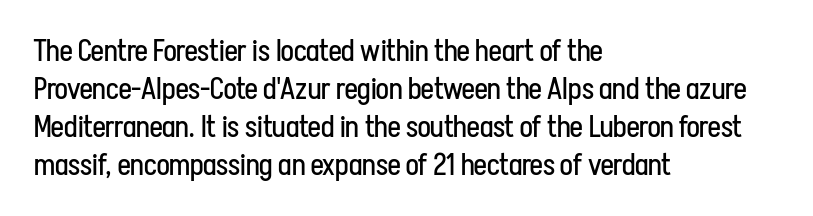
Q: Is the text bold? A: No.
Q: Is the text italic (slanted)? A: No, it is upright.
Q: Is the typeface a serif or a sans-serif typeface? A: Sans-serif.
Q: Is the text underlined? A: No.
Q: How is the paragraph aligned? A: Left-aligned.
Q: Is the spacing between letters normal or unusually wide? A: Normal.
Q: Is the spacing between lines tight, normal or loose? A: Normal.
Q: Width (condensed, normal, or wide)? A: Condensed.
Q: Stroke contrast? A: Low.
Q: x-height? A: Medium.
Q: Monospaced? A: No.
